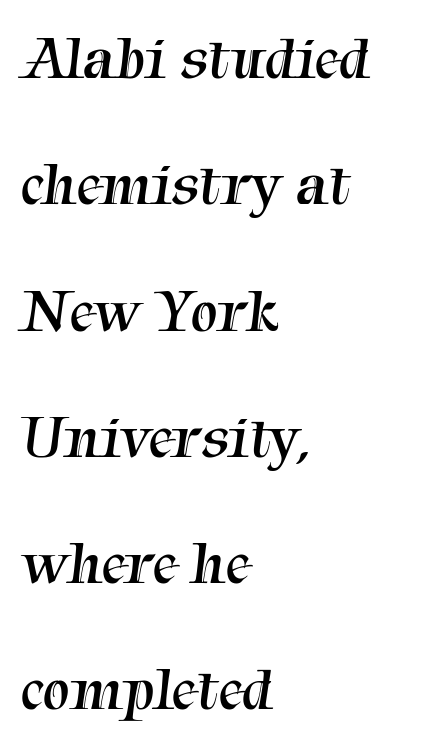
{"serif": "yes", "bold": "no", "weight": "regular", "width": "normal", "stroke_contrast": "medium", "x_height": "medium", "monospaced": "no", "underline": "no", "align": "left", "line_spacing": "loose", "line_spacing_ratio": 2.07, "letter_spacing": "normal", "letter_spacing_em": 0.0, "glyph_px": 61}
